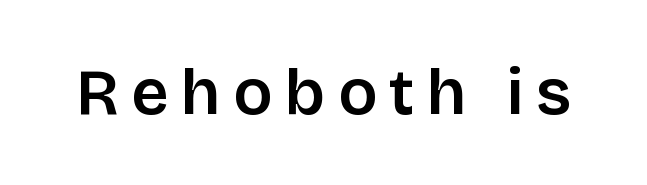
Upright lettering throughout. Each letter keeps its own natural width here, so spacing adapts to shape. Regarding serifs, this sample does without them. Rule under the text: the space is simply empty.
